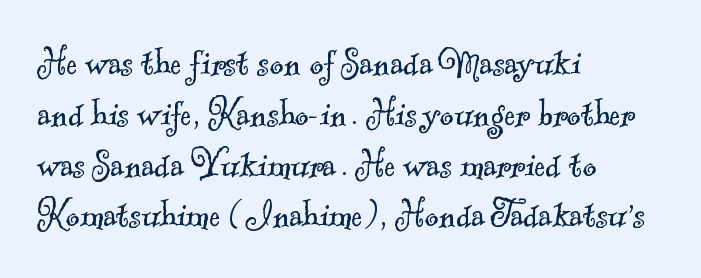
Q: Is the text bold? A: No.
Q: Is the typeface a serif or a sans-serif typeface? A: Serif.
Q: Is the text underlined? A: No.
Q: How is the paragraph aligned? A: Left-aligned.
Q: Is the spacing between letters normal or unusually wide? A: Normal.
Q: Width (condensed, normal, or wide)? A: Normal.
Q: x-height? A: Small.
Q: Monospaced? A: No.
